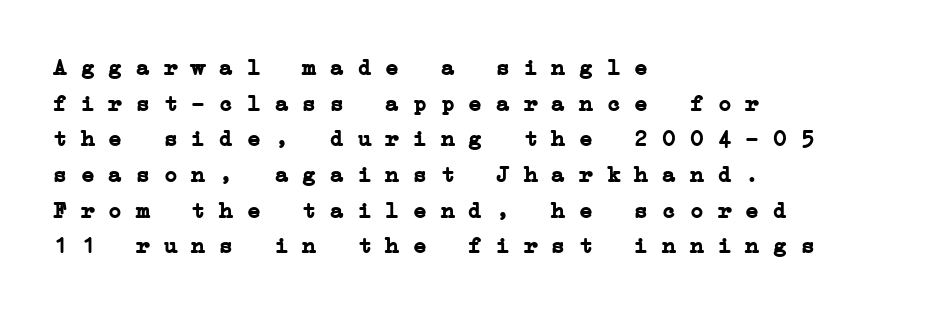
Q: Is the text bold? A: Yes.
Q: Is the text underlined? A: No.
Q: How is the paragraph aligned? A: Left-aligned.
Q: Is the spacing between letters normal or unusually wide? A: Normal.
Q: Is the spacing between lines tight, normal or loose? A: Normal.
